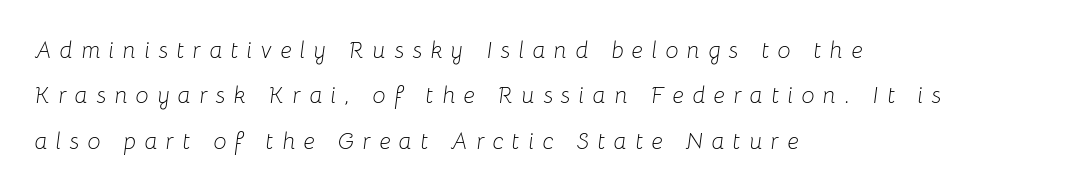
The image shows 23 px text type, italic (leaning right); set left-aligned, loose line spacing (1.97x), unusually wide letter spacing (+0.37 em), not underlined.
